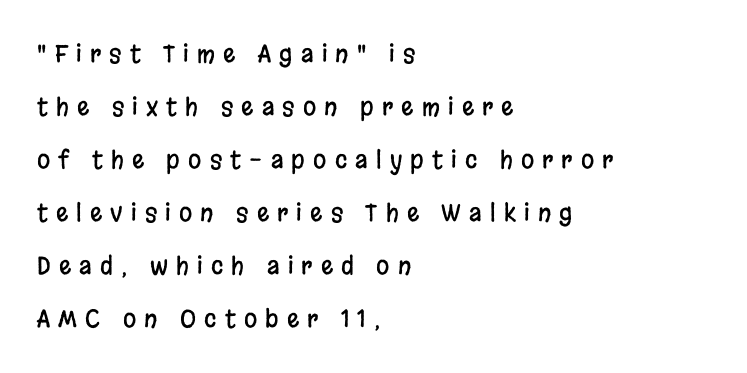
{"italic": "no", "underline": "no", "align": "left", "line_spacing": "loose", "line_spacing_ratio": 2.21, "letter_spacing": "wide", "letter_spacing_em": 0.34, "glyph_px": 24}
